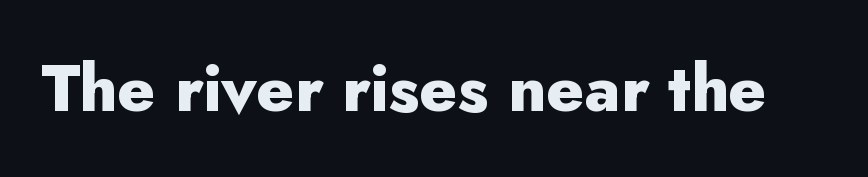
The image shows 65 px heavy sans-serif type, upright; set normal letter spacing, not underlined; low stroke contrast and a small x-height.
